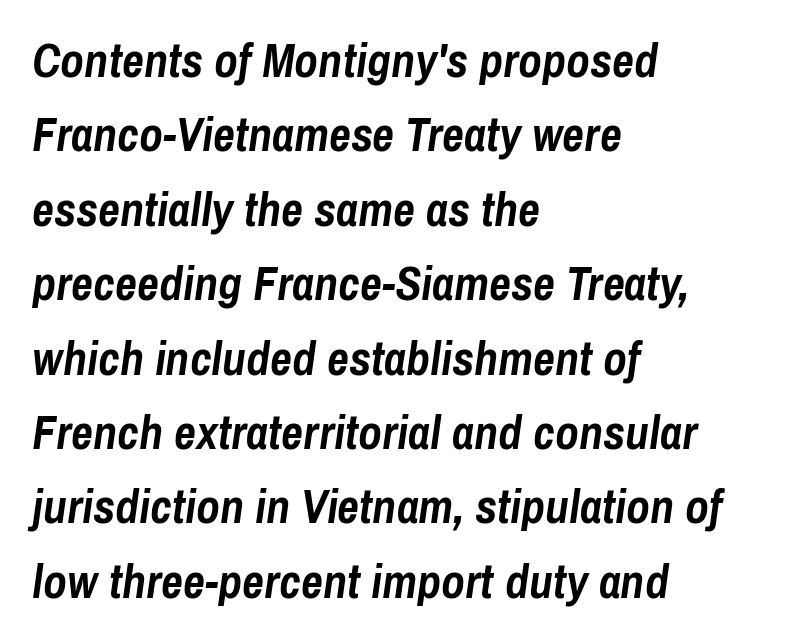
{"italic": "yes", "lean": "right", "slant_degrees": 8, "bold": "yes", "weight": "semibold", "width": "condensed", "stroke_contrast": "low", "x_height": "medium", "monospaced": "no", "underline": "no", "align": "left", "line_spacing": "normal", "line_spacing_ratio": 1.55, "letter_spacing": "normal", "letter_spacing_em": 0.0, "glyph_px": 48}
